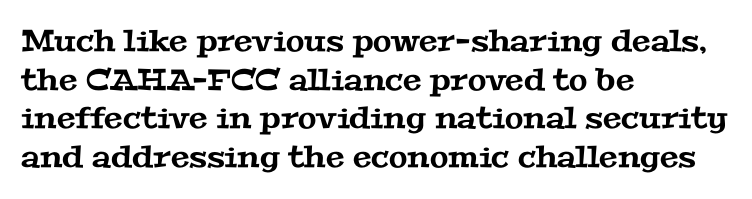
The image shows 30 px wide serif type; set left-aligned, normal line spacing (1.29x), normal letter spacing, not underlined; medium stroke contrast and a medium x-height.
